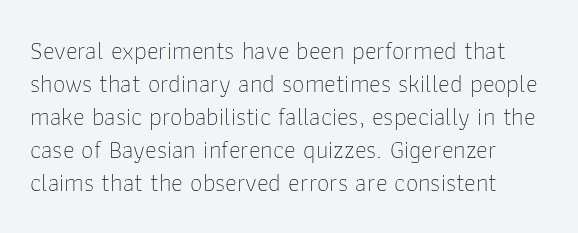
{"italic": "no", "bold": "no", "underline": "no", "line_spacing": "normal", "line_spacing_ratio": 1.32, "letter_spacing": "normal", "letter_spacing_em": 0.0, "glyph_px": 25}
